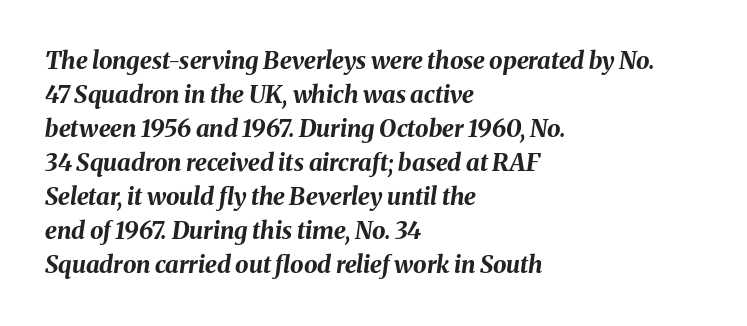
Q: Is the text bold? A: Yes.
Q: Is the text italic (slanted)? A: Yes, it leans right by about 8 degrees.
Q: Is the text underlined? A: No.
Q: How is the paragraph aligned? A: Left-aligned.
Q: Is the spacing between letters normal or unusually wide? A: Normal.
Q: Is the spacing between lines tight, normal or loose? A: Normal.
